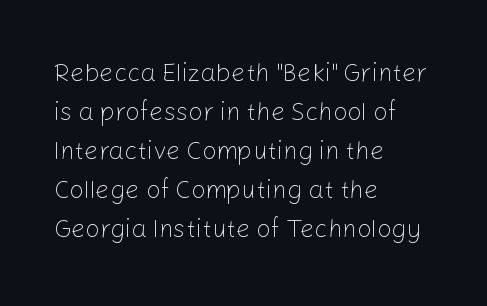
The image shows 25 px text type, upright; set left-aligned, normal line spacing (1.56x), normal letter spacing, not underlined.
